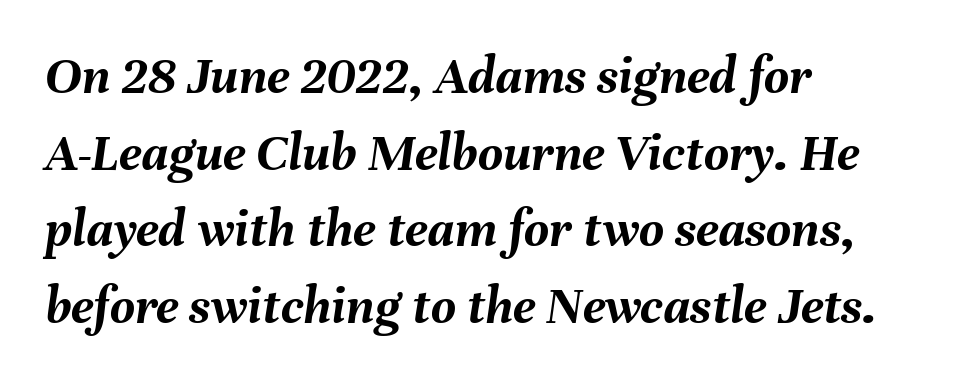
{"italic": "yes", "lean": "right", "slant_degrees": 8, "bold": "yes", "weight": "semibold", "width": "normal", "stroke_contrast": "medium", "x_height": "medium", "monospaced": "no", "underline": "no", "align": "left", "line_spacing": "normal", "line_spacing_ratio": 1.42, "letter_spacing": "normal", "letter_spacing_em": 0.0, "glyph_px": 54}
